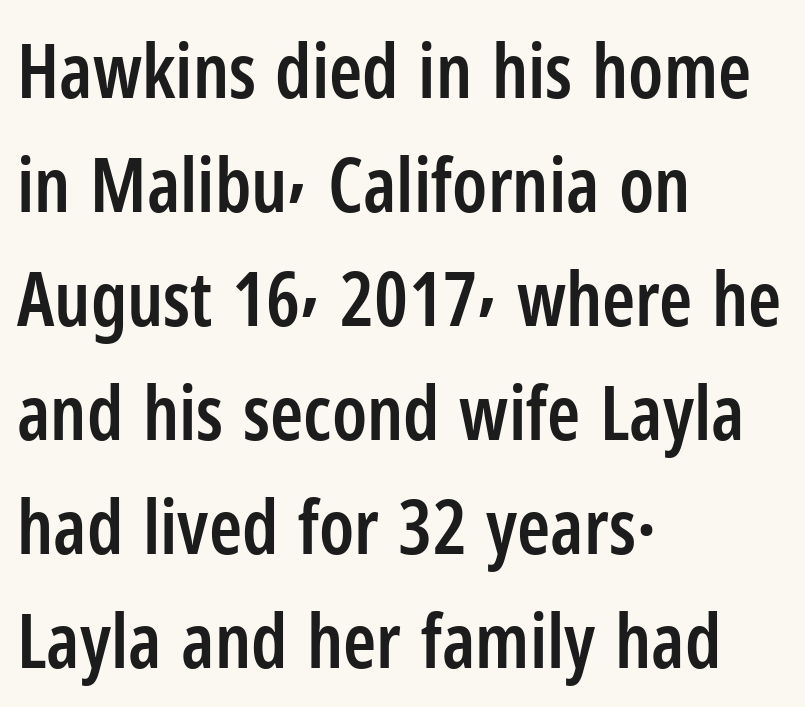
{"serif": "no", "italic": "no", "bold": "semi", "weight": "semibold", "width": "condensed", "stroke_contrast": "low", "x_height": "medium", "monospaced": "no", "underline": "no", "align": "left", "line_spacing": "normal", "line_spacing_ratio": 1.52, "letter_spacing": "normal", "letter_spacing_em": 0.0, "glyph_px": 75}
